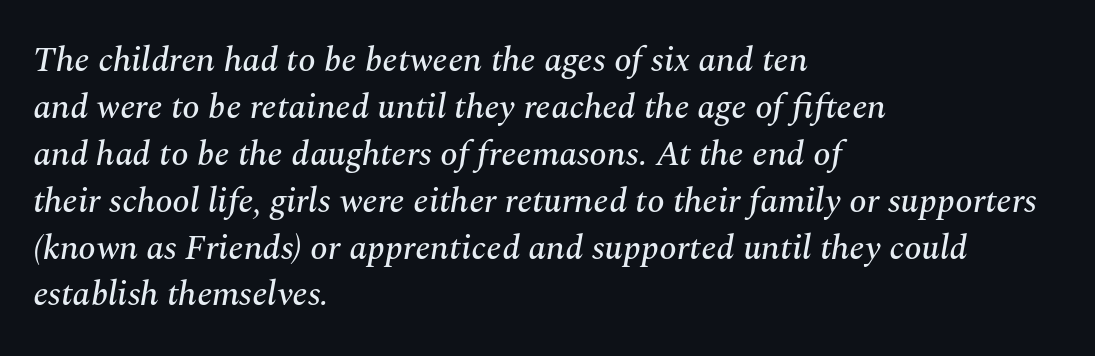
Alignment: flush left. Font category for this specimen: serif. The glyphs look as if they've been sheared to an angle. Is this a fixed-width face? No — the glyphs have proportional, varying widths.
